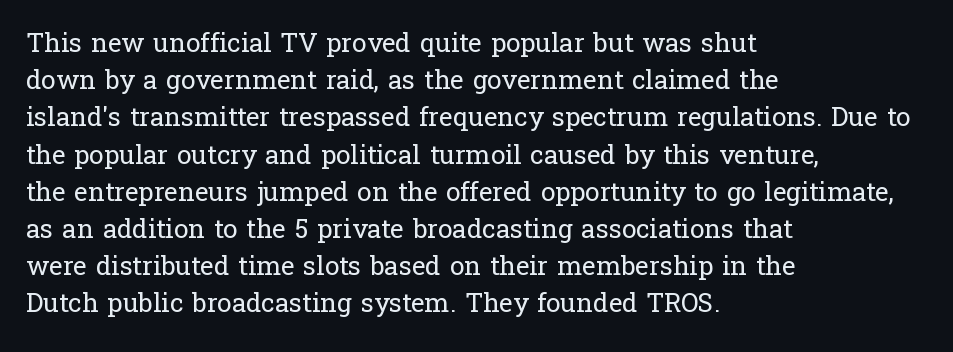
The rendering anchors every line to the left-hand side. A clean baseline with only descenders dipping below it. No chunkiness to these letters — they're not bold. Leading matches the norm, producing a regular column. Ascenders rise straight up at ninety degrees. Nobody touched the tracking dial on this one.
